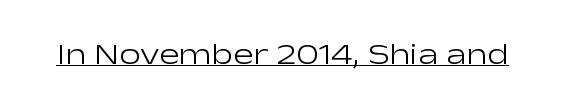
Q: Is the text bold? A: No.
Q: Is the text italic (slanted)? A: No, it is upright.
Q: Is the typeface a serif or a sans-serif typeface? A: Sans-serif.
Q: Is the text underlined? A: Yes.
Q: Is the spacing between letters normal or unusually wide? A: Normal.
Q: Width (condensed, normal, or wide)? A: Wide.
Q: Stroke contrast? A: Low.
Q: x-height? A: Medium.
Q: Monospaced? A: No.
